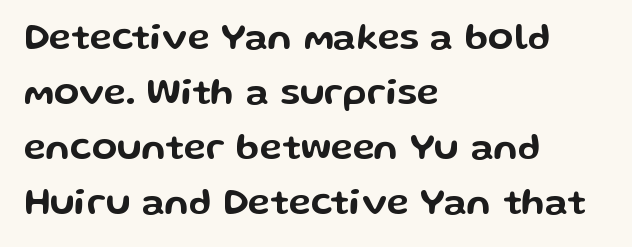
{"serif": "no", "italic": "no", "width": "wide", "stroke_contrast": "low", "x_height": "medium", "monospaced": "no", "underline": "no", "align": "left", "line_spacing": "normal", "line_spacing_ratio": 1.49, "letter_spacing": "normal", "letter_spacing_em": 0.0, "glyph_px": 37}
